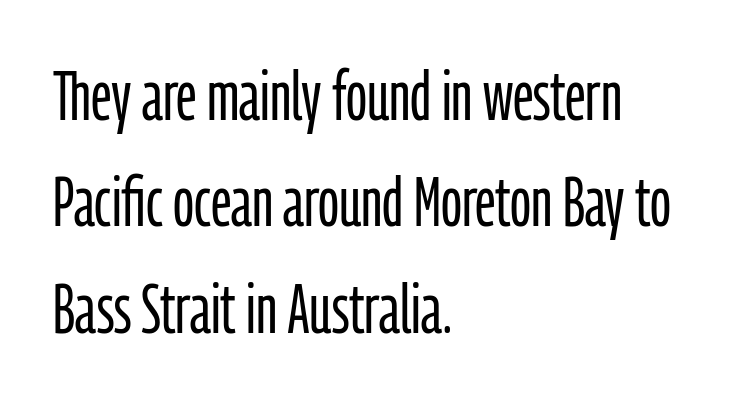
Q: Is the text bold? A: No.
Q: Is the text italic (slanted)? A: No, it is upright.
Q: Is the typeface a serif or a sans-serif typeface? A: Sans-serif.
Q: Is the text underlined? A: No.
Q: How is the paragraph aligned? A: Left-aligned.
Q: Is the spacing between letters normal or unusually wide? A: Normal.
Q: Is the spacing between lines tight, normal or loose? A: Normal.
Q: Width (condensed, normal, or wide)? A: Condensed.
Q: Stroke contrast? A: Low.
Q: x-height? A: Medium.
Q: Monospaced? A: No.
